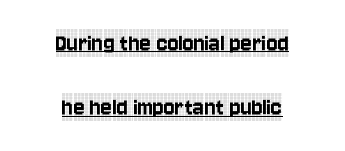
{"italic": "no", "underline": "yes", "align": "center", "line_spacing": "loose", "line_spacing_ratio": 2.48, "letter_spacing": "normal", "letter_spacing_em": 0.0, "glyph_px": 26}
